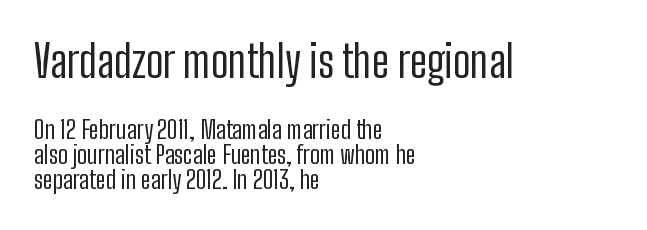
Upright lettering throughout. The typeface has the unassuming heft of standard copy or less. Tracking here is standard; glyphs follow each other at the usual distance. The typeface chosen for these lines omits serifs. The earlier block is typeset at a bigger size than the later block.
